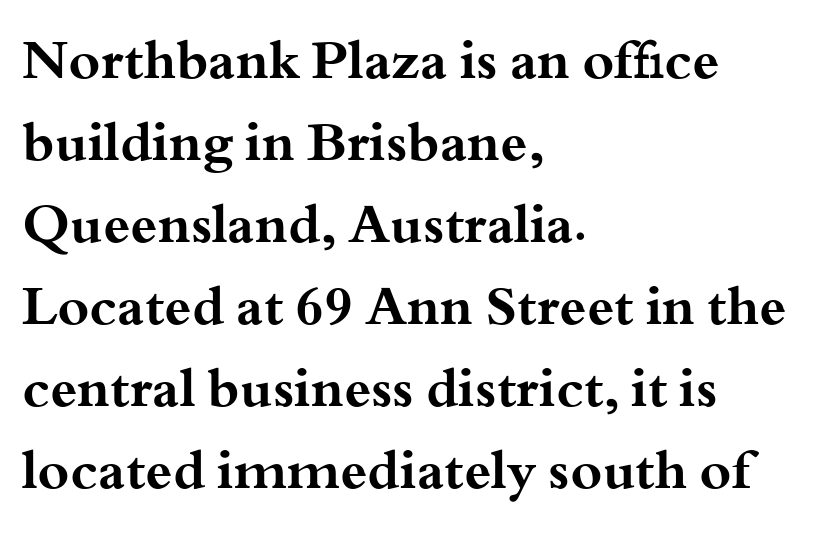
Q: Is the text bold? A: Yes.
Q: Is the text italic (slanted)? A: No, it is upright.
Q: Is the typeface a serif or a sans-serif typeface? A: Serif.
Q: Is the text underlined? A: No.
Q: How is the paragraph aligned? A: Left-aligned.
Q: Is the spacing between letters normal or unusually wide? A: Normal.
Q: Is the spacing between lines tight, normal or loose? A: Normal.
Q: Width (condensed, normal, or wide)? A: Wide.
Q: Stroke contrast? A: Medium.
Q: x-height? A: Small.
Q: Monospaced? A: No.
